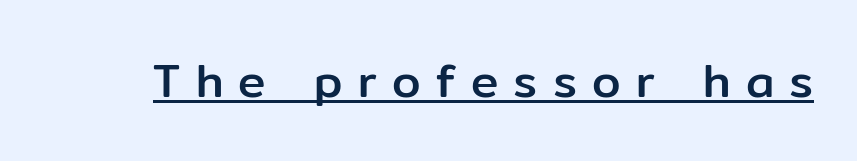
{"serif": "no", "italic": "no", "width": "normal", "stroke_contrast": "low", "x_height": "medium", "monospaced": "no", "underline": "yes", "letter_spacing": "wide", "letter_spacing_em": 0.33, "glyph_px": 46}
